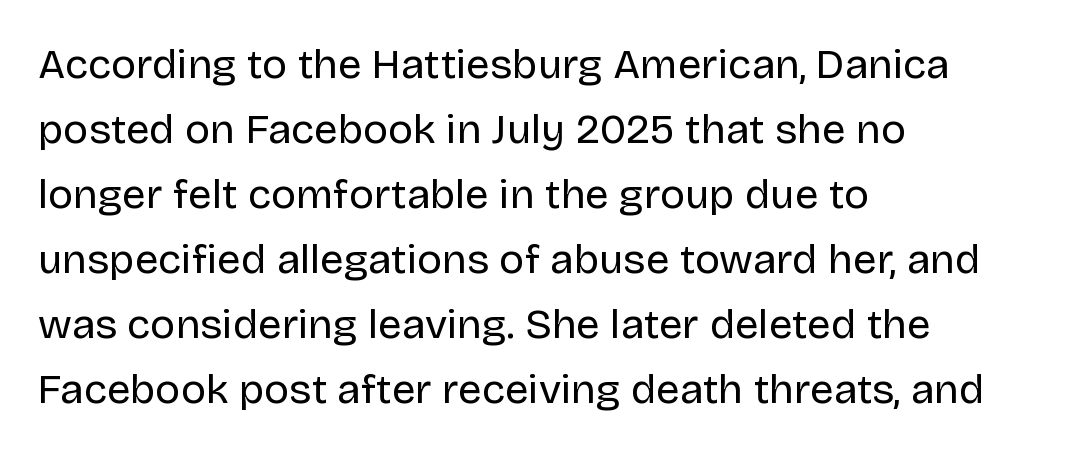
The image shows 42 px regular-weight sans-serif type, upright; set left-aligned, normal line spacing (1.55x), normal letter spacing, not underlined; low stroke contrast and a large x-height.
